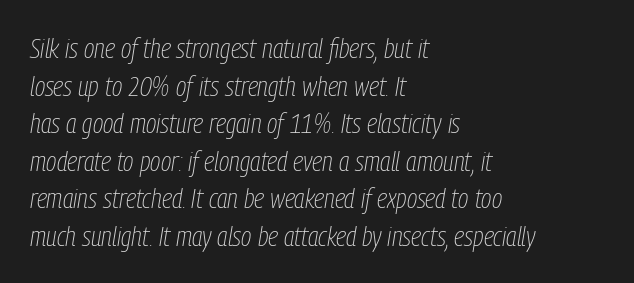
The image shows 28 px thin, condensed type, italic (leaning right); set left-aligned, normal line spacing (1.34x), normal letter spacing, not underlined; low stroke contrast and a medium x-height.
